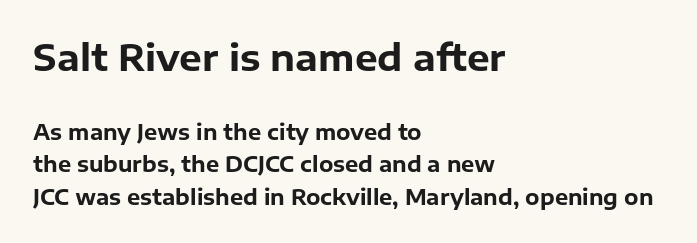
The image shows 36 px bold sans-serif type, upright; set left-aligned, normal line spacing (1.55x), normal letter spacing, not underlined; the first (top) block is 1.71x larger; low stroke contrast and a medium x-height.
